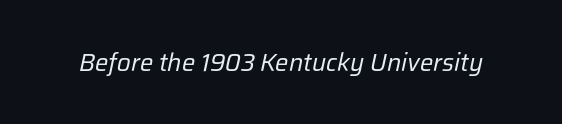
A quiet, ordinary-to-light weight characterises the typeface. A typesetter would call this zero additional tracking. The typography opts for an oblique posture over an upright one. Beneath every word, the page is bare.
